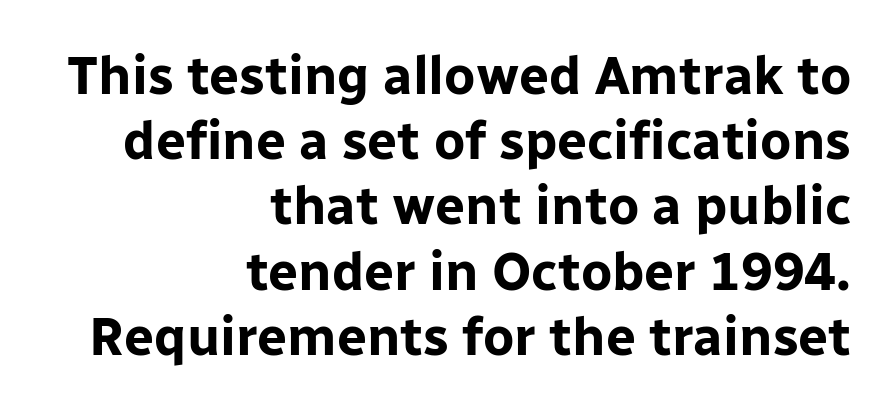
{"serif": "no", "italic": "no", "bold": "yes", "weight": "bold", "width": "normal", "stroke_contrast": "low", "x_height": "medium", "monospaced": "no", "underline": "no", "align": "right", "line_spacing_ratio": 1.23, "letter_spacing": "normal", "letter_spacing_em": 0.0, "glyph_px": 53}
